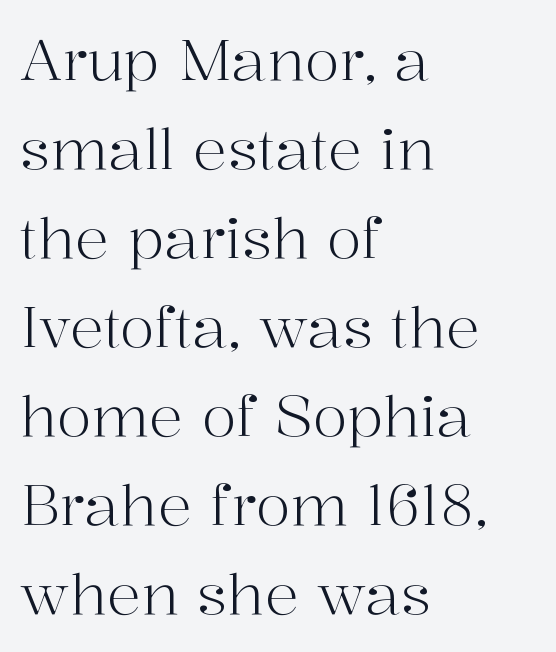
{"serif": "yes", "italic": "no", "bold": "no", "weight": "light", "width": "normal", "stroke_contrast": "high", "x_height": "medium", "monospaced": "no", "underline": "no", "align": "left", "line_spacing": "normal", "line_spacing_ratio": 1.56, "letter_spacing": "normal", "letter_spacing_em": 0.0, "glyph_px": 57}
